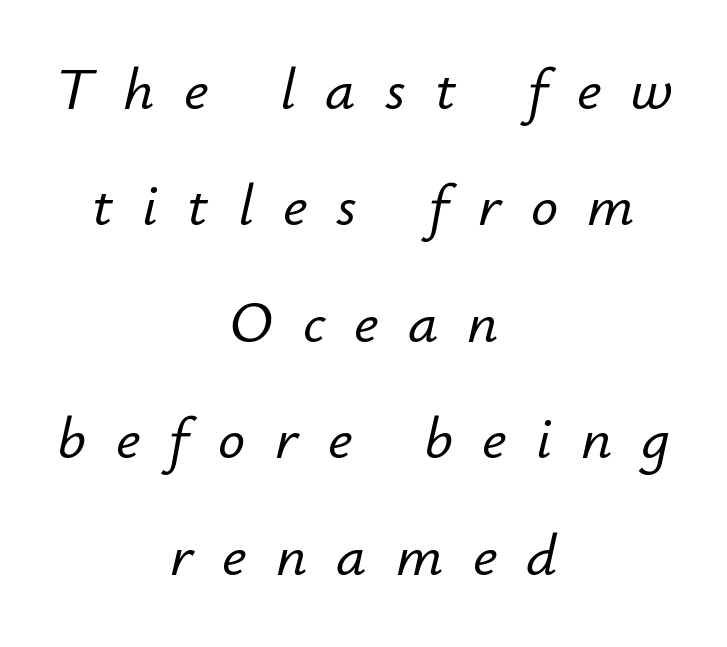
{"italic": "yes", "lean": "right", "slant_degrees": 12, "width": "normal", "stroke_contrast": "low", "x_height": "small", "monospaced": "no", "underline": "no", "align": "center", "line_spacing": "loose", "line_spacing_ratio": 1.94, "letter_spacing": "wide", "letter_spacing_em": 0.49, "glyph_px": 60}
